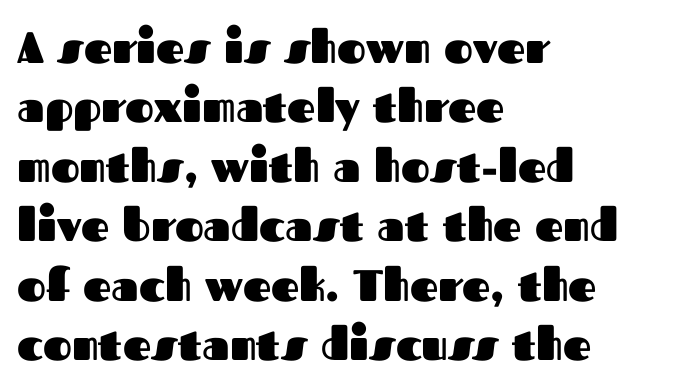
The image shows 44 px heavy sans-serif type, upright; set left-aligned, normal line spacing (1.35x), normal letter spacing, not underlined; medium stroke contrast and a medium x-height.
